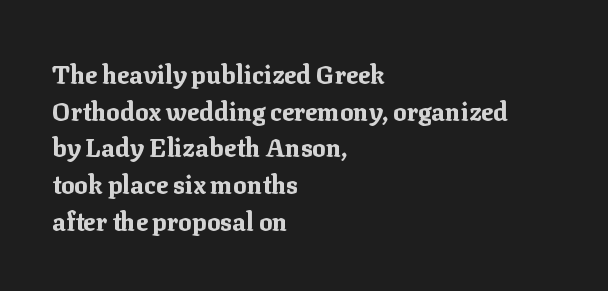
Compared with an ordinary text face, these strokes are far heavier — a full bold. Tall strokes in this sample are plumb rather than angled. Reading down the block, your eye returns to a fixed left position each line. The space directly below the letters is spotless. Leading matches the norm, producing a regular column. The type is set solid horizontally, with unmodified tracking.
